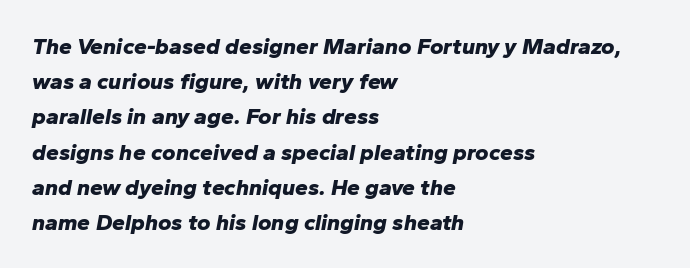
Descenders hang freely into open space. The passage is arranged the way most books set body copy — flush left. The strokes are fattened all the way to bold. Tracking value appears to be zero — textbook default spacing. It's the slanting kind of type. Whoever set this chose a conventional vertical rhythm.
